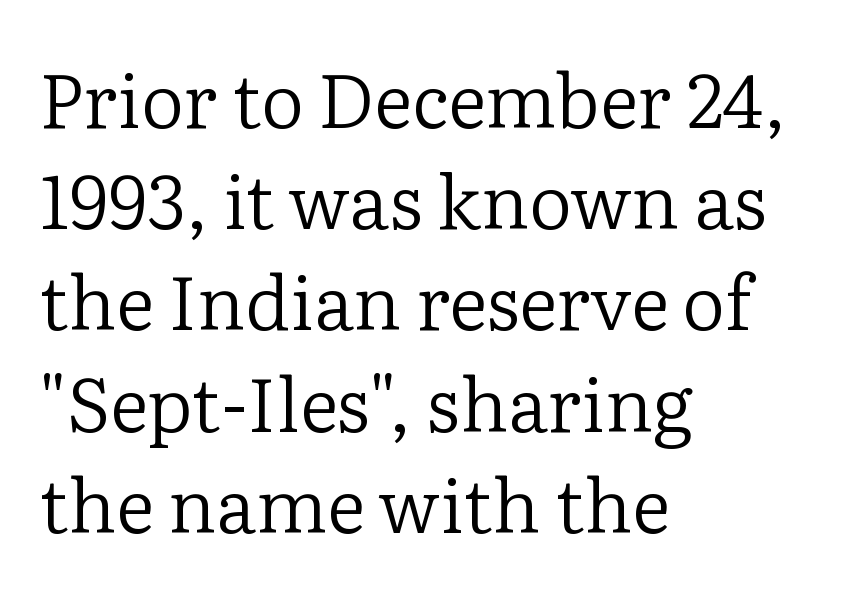
The ragged edge is on the right, which tells us the setting is flush left. The leading is moderate, giving the passage an even texture. Each letter's strokes conclude with small projecting serifs. Stroke thickness stays within the range of a standard reading face or lighter.
